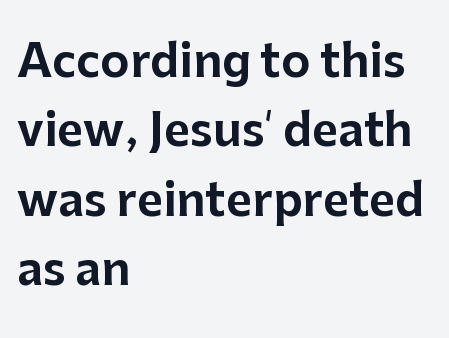
{"serif": "no", "italic": "no", "width": "normal", "stroke_contrast": "low", "x_height": "medium", "monospaced": "no", "underline": "no", "align": "left", "line_spacing": "normal", "line_spacing_ratio": 1.54, "letter_spacing": "normal", "letter_spacing_em": 0.0, "glyph_px": 45}
